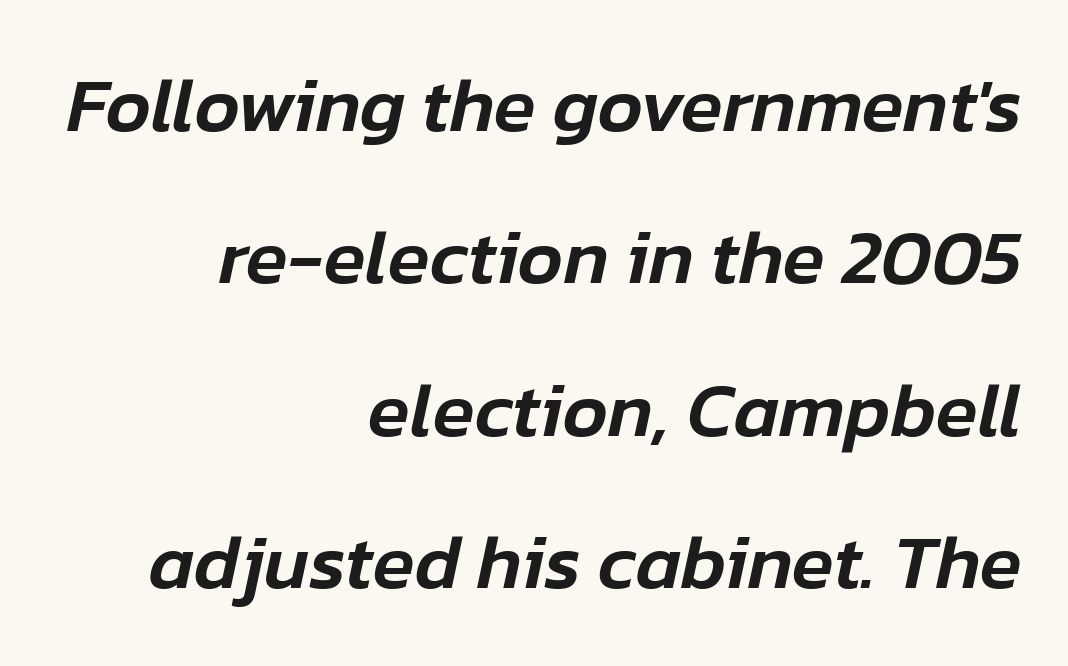
The image shows 77 px text type, italic (leaning right); set right-aligned, loose line spacing (1.98x), normal letter spacing, not underlined; low stroke contrast and a medium x-height.
